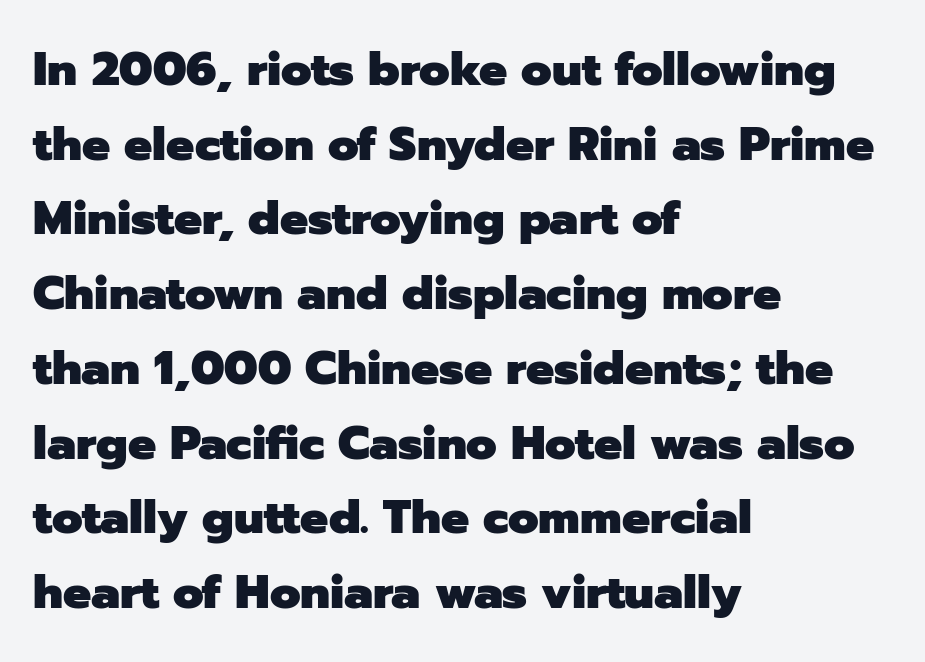
{"serif": "no", "italic": "no", "bold": "yes", "weight": "heavy", "width": "normal", "stroke_contrast": "low", "x_height": "medium", "monospaced": "no", "underline": "no", "align": "left", "line_spacing": "normal", "line_spacing_ratio": 1.59, "letter_spacing": "normal", "letter_spacing_em": 0.0, "glyph_px": 47}
